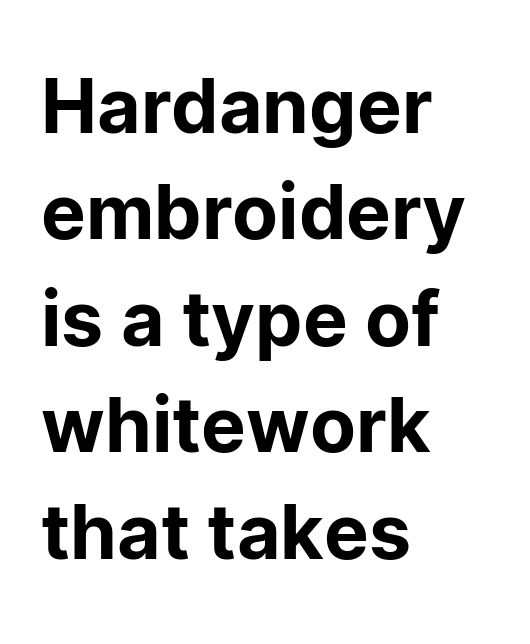
Q: Is the text italic (slanted)? A: No, it is upright.
Q: Is the typeface a serif or a sans-serif typeface? A: Sans-serif.
Q: Is the text underlined? A: No.
Q: How is the paragraph aligned? A: Left-aligned.
Q: Is the spacing between letters normal or unusually wide? A: Normal.
Q: Is the spacing between lines tight, normal or loose? A: Normal.
Q: Width (condensed, normal, or wide)? A: Normal.
Q: Stroke contrast? A: Low.
Q: x-height? A: Medium.
Q: Monospaced? A: No.
